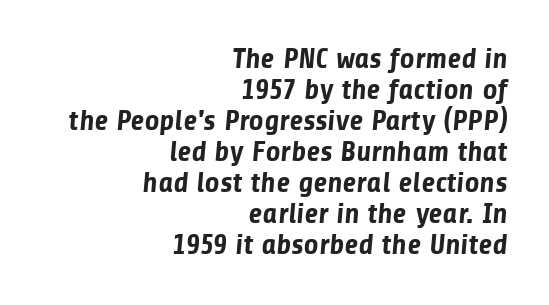
{"serif": "no", "bold": "yes", "weight": "bold", "width": "normal", "stroke_contrast": "low", "x_height": "medium", "monospaced": "no", "underline": "no", "align": "right", "line_spacing": "tight", "line_spacing_ratio": 1.07, "letter_spacing": "normal", "letter_spacing_em": 0.0, "glyph_px": 29}
